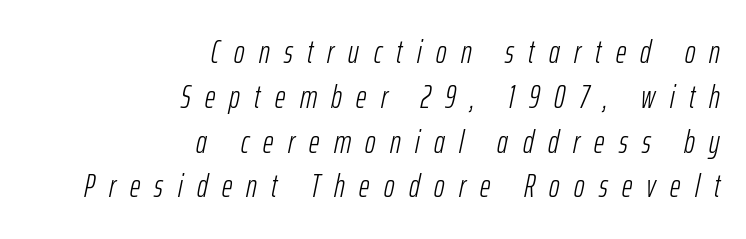
{"italic": "yes", "lean": "right", "slant_degrees": 12, "bold": "no", "weight": "light", "width": "condensed", "stroke_contrast": "low", "x_height": "medium", "monospaced": "no", "underline": "no", "align": "right", "line_spacing": "normal", "line_spacing_ratio": 1.4, "letter_spacing": "wide", "letter_spacing_em": 0.45, "glyph_px": 32}
